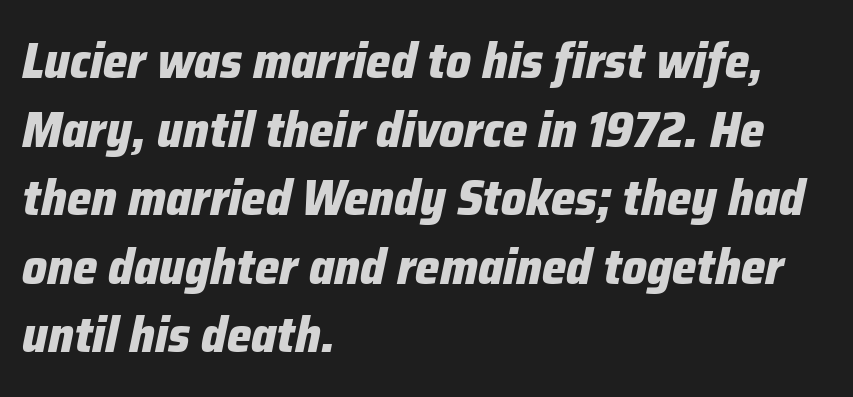
Quick note: underline off. This rendering leaves character spacing at its baseline value. Emphasis by weight is at full strength: bold. The text block is weighted toward the left margin, trailing off unevenly rightward. You can tell it's italic because the verticals aren't actually vertical. The line-height multiplier appears to be the usual default.
